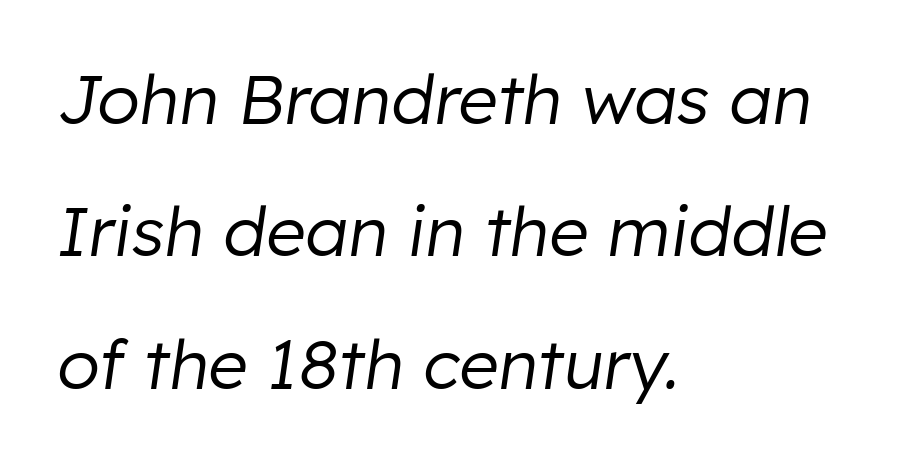
{"italic": "yes", "lean": "right", "slant_degrees": 8, "bold": "no", "weight": "regular", "width": "normal", "stroke_contrast": "low", "x_height": "medium", "monospaced": "no", "underline": "no", "align": "left", "line_spacing": "loose", "line_spacing_ratio": 1.92, "letter_spacing": "normal", "letter_spacing_em": 0.0, "glyph_px": 69}
